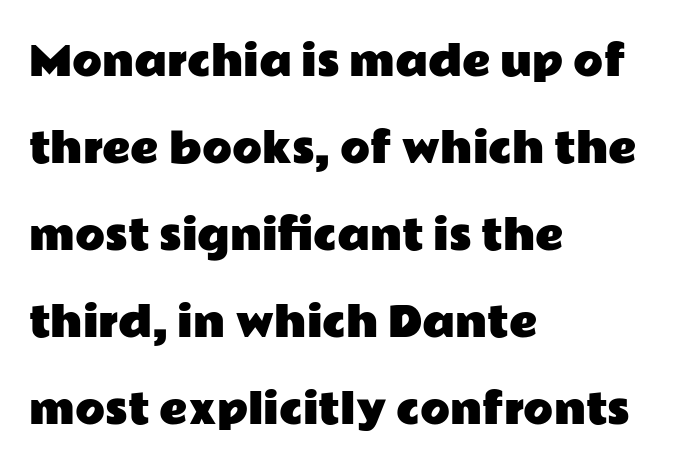
Q: Is the text italic (slanted)? A: No, it is upright.
Q: Is the typeface a serif or a sans-serif typeface? A: Sans-serif.
Q: Is the text underlined? A: No.
Q: How is the paragraph aligned? A: Left-aligned.
Q: Is the spacing between letters normal or unusually wide? A: Normal.
Q: Is the spacing between lines tight, normal or loose? A: Loose.
Q: Width (condensed, normal, or wide)? A: Wide.
Q: Stroke contrast? A: Low.
Q: x-height? A: Medium.
Q: Monospaced? A: No.
